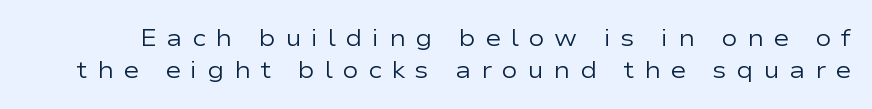
{"italic": "no", "bold": "no", "underline": "no", "line_spacing": "normal", "line_spacing_ratio": 1.35, "letter_spacing": "wide", "letter_spacing_em": 0.4, "glyph_px": 24}
